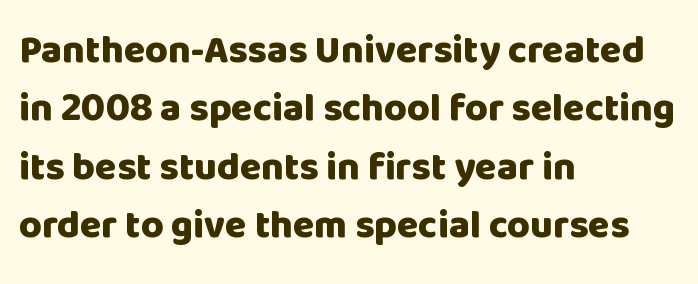
The image shows 39 px heavy sans-serif type, upright; set left-aligned, normal line spacing (1.5x), normal letter spacing, not underlined; low stroke contrast and a large x-height.
